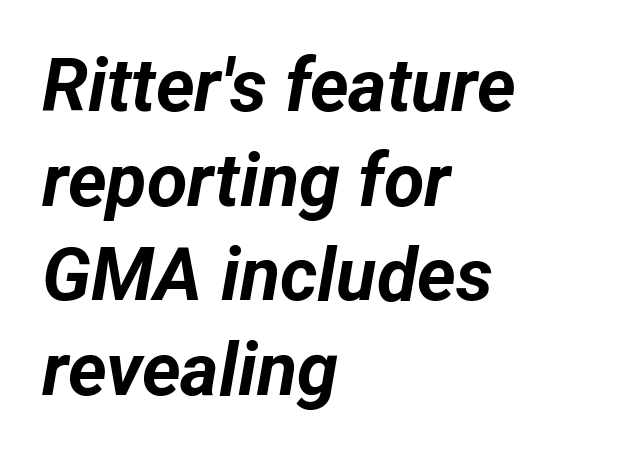
The image shows 74 px bold type, italic (leaning right); set left-aligned, normal line spacing (1.28x), normal letter spacing, not underlined; low stroke contrast and a medium x-height.
